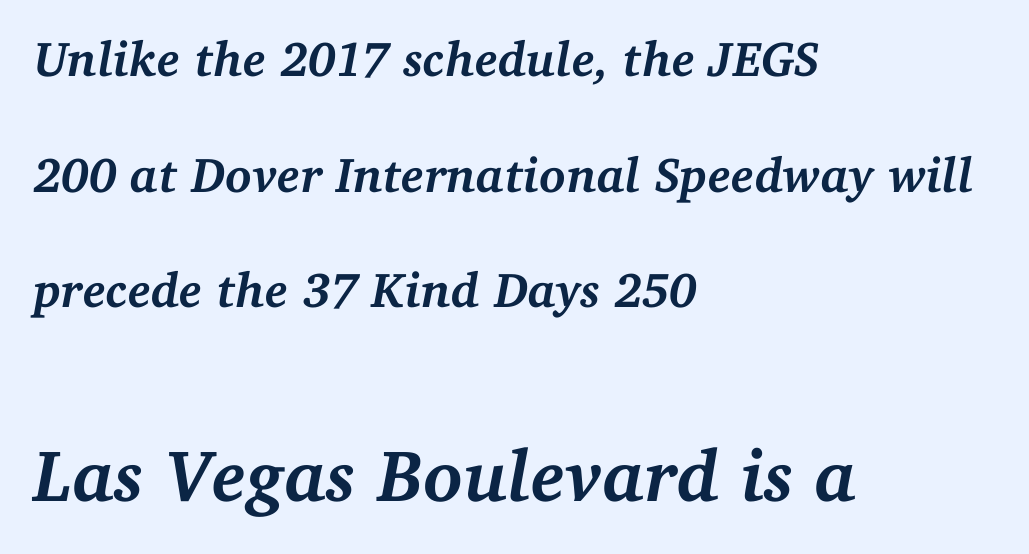
The image shows 73 px semibold serif type, italic (leaning right); set left-aligned, loose line spacing (2.36x), normal letter spacing, not underlined; the second (bottom) block is 1.49x larger; medium stroke contrast and a medium x-height.
